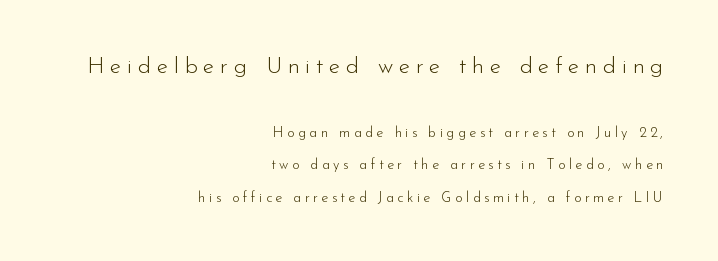
{"italic": "no", "bold": "no", "underline": "no", "align": "right", "line_spacing": "loose", "line_spacing_ratio": 2.3, "letter_spacing": "wide", "letter_spacing_em": 0.25, "larger_block": "first", "size_ratio": 1.64, "glyph_px": 23}
